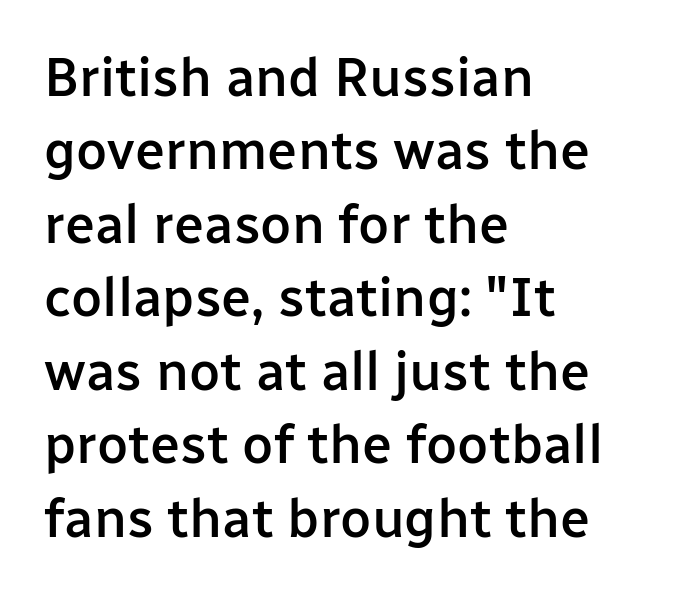
{"serif": "no", "italic": "no", "bold": "semi", "weight": "semibold", "width": "normal", "stroke_contrast": "low", "x_height": "medium", "monospaced": "no", "underline": "no", "align": "left", "line_spacing": "normal", "line_spacing_ratio": 1.36, "letter_spacing": "normal", "letter_spacing_em": 0.0, "glyph_px": 54}
